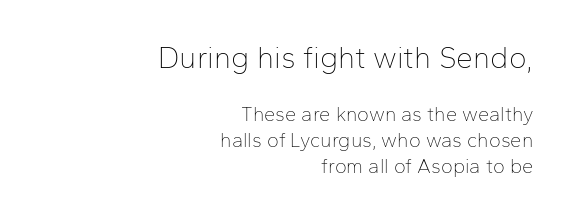
The image shows 30 px thin sans-serif type, upright; set right-aligned, normal line spacing (1.28x), normal letter spacing, not underlined; the first (top) block is 1.5x larger; low stroke contrast and a medium x-height.
